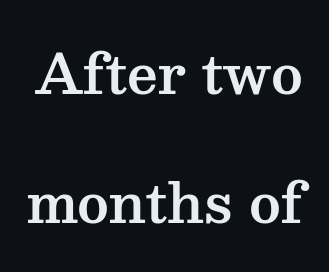
Q: Is the text italic (slanted)? A: No, it is upright.
Q: Is the typeface a serif or a sans-serif typeface? A: Serif.
Q: Is the text underlined? A: No.
Q: Is the spacing between letters normal or unusually wide? A: Normal.
Q: Is the spacing between lines tight, normal or loose? A: Loose.
Q: Width (condensed, normal, or wide)? A: Wide.
Q: Stroke contrast? A: Medium.
Q: x-height? A: Medium.
Q: Monospaced? A: No.
